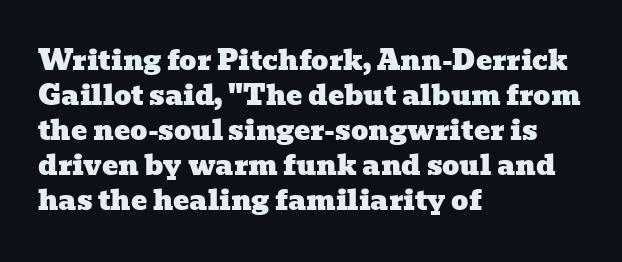
{"underline": "no", "align": "left", "line_spacing": "normal", "line_spacing_ratio": 1.3, "letter_spacing": "normal", "letter_spacing_em": 0.0, "glyph_px": 27}
